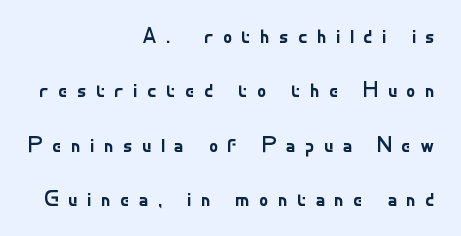
{"italic": "no", "bold": "no", "underline": "no", "align": "right", "line_spacing": "loose", "line_spacing_ratio": 2.36, "letter_spacing": "wide", "letter_spacing_em": 0.4, "glyph_px": 23}
